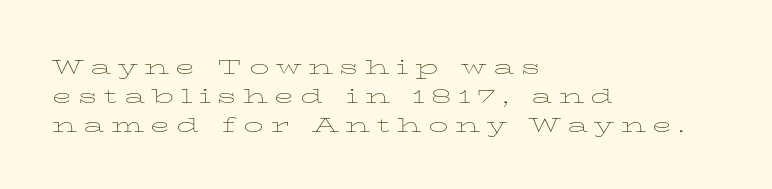
Q: Is the text bold? A: No.
Q: Is the text italic (slanted)? A: No, it is upright.
Q: Is the text underlined? A: No.
Q: How is the paragraph aligned? A: Left-aligned.
Q: Is the spacing between letters normal or unusually wide? A: Unusually wide.
Q: Is the spacing between lines tight, normal or loose? A: Tight.
